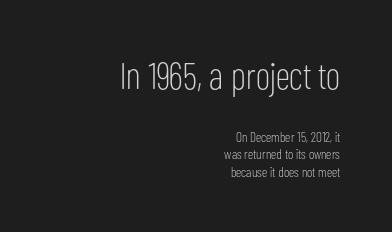
{"serif": "no", "italic": "no", "bold": "no", "weight": "light", "width": "condensed", "stroke_contrast": "low", "x_height": "medium", "monospaced": "no", "underline": "no", "align": "right", "line_spacing": "normal", "line_spacing_ratio": 1.25, "letter_spacing": "normal", "letter_spacing_em": 0.0, "larger_block": "first", "size_ratio": 2.64, "glyph_px": 37}
